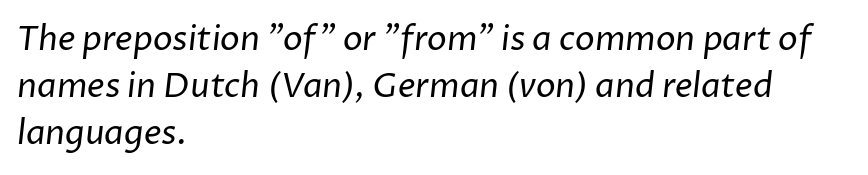
The image shows 33 px regular-weight sans-serif type; set left-aligned, normal line spacing (1.43x), normal letter spacing, not underlined; low stroke contrast and a medium x-height.
